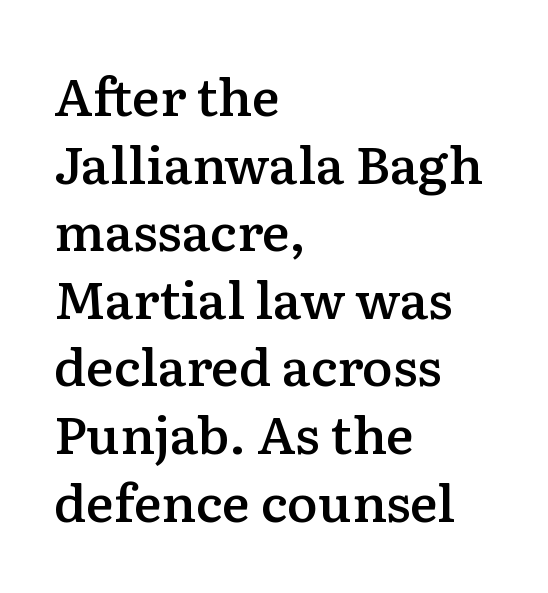
These lines are rendered in a variable-pitch font. Rendered with straight, roman letterforms. The font is running at a semibold setting, under full bold. If you drew a ruler down the left edge, every line would touch it.
